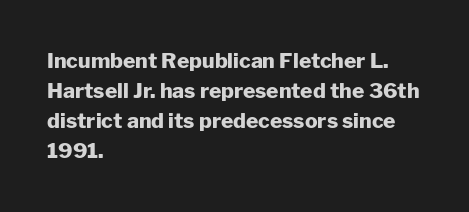
{"italic": "no", "bold": "yes", "underline": "no", "align": "left", "line_spacing": "normal", "line_spacing_ratio": 1.43, "letter_spacing": "normal", "letter_spacing_em": 0.0, "glyph_px": 21}
